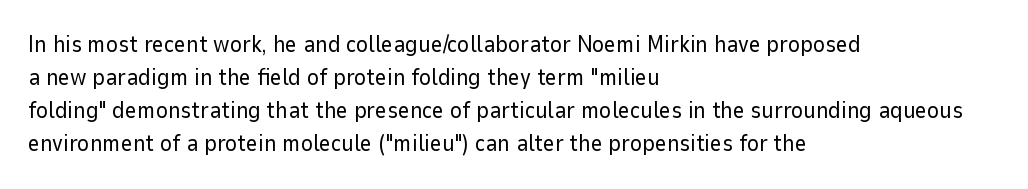
Does extra space separate the letters? No, they use regular spacing. The rendering anchors every line to the left-hand side. The axis of the letterforms is exactly vertical. These lines sit exactly where default settings would place them. Ink coverage per letter is moderate at most. Bare-footed words on every line.
